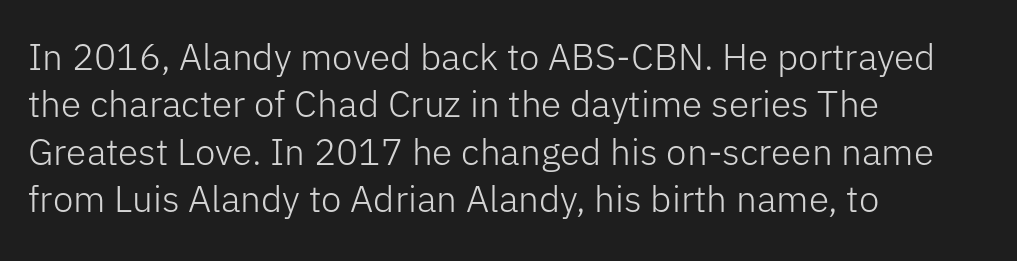
Horizontal alignment here is leftward, the default for most running prose. Is the type heavy? It reads as light-to-regular instead. Does the leading feel generous? No, just average. Do the characters align in a grid? No, the font is proportional. This sample uses plain, unmodified letter spacing.
